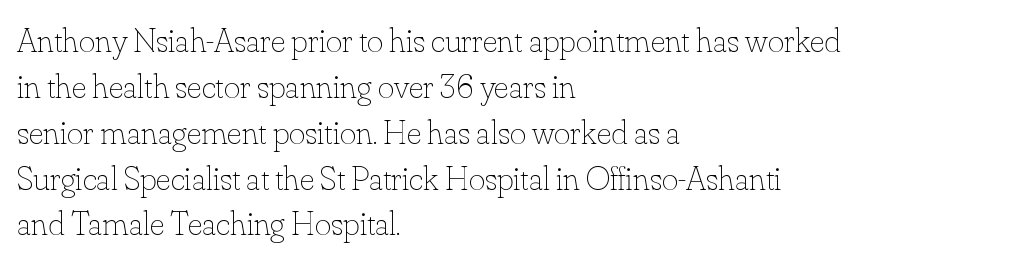
Clear beneath every line of the passage. This sample has the flowing, uneven cadence of proportional lettering. Every character sits straight up, as roman type does. Regarding leading, the lines here are spaced in the standard way.
